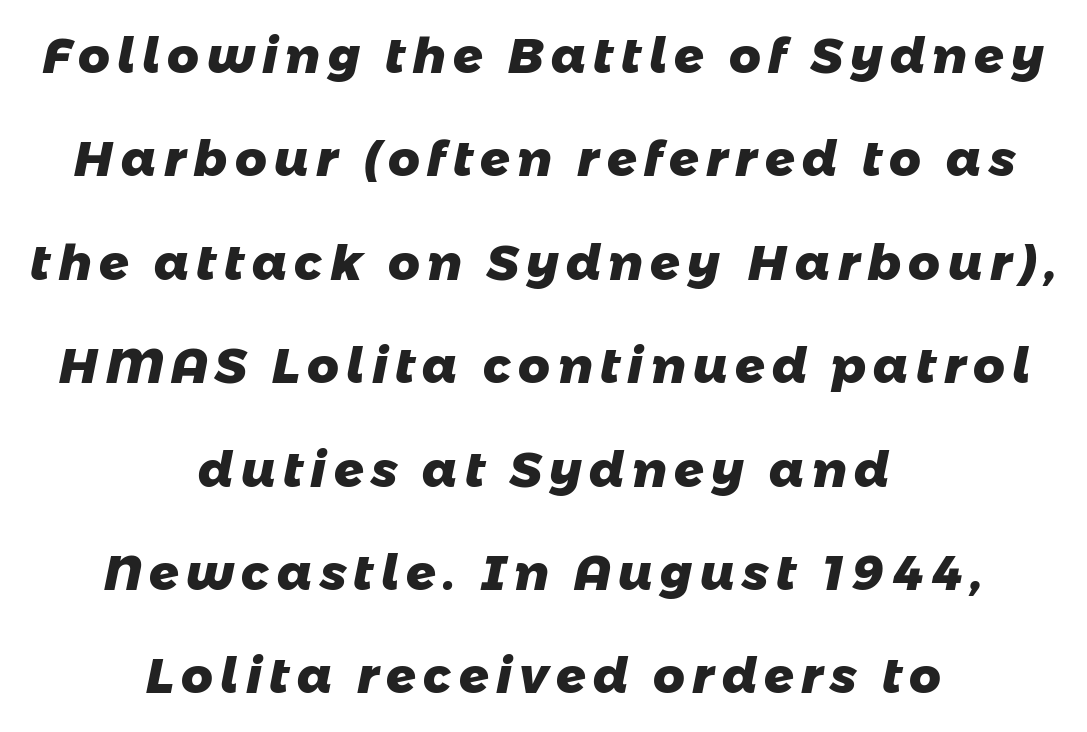
This rendering uses center alignment, leaving both contours irregular but symmetric. The zone under the glyphs is completely vacant. This block would shrink considerably if given ordinary leading; it's expanded now. Classification — sans serif. The typesetting leans heavy: a genuine bold. Do the characters align in a grid? No, the font is proportional.
